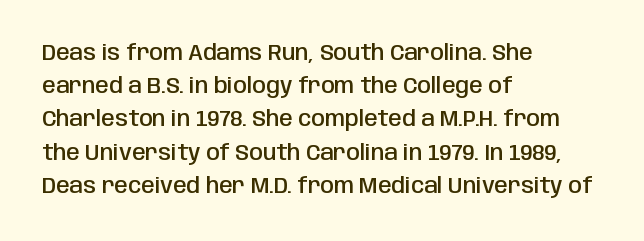
{"italic": "no", "bold": "semi", "underline": "no", "align": "left", "line_spacing": "normal", "line_spacing_ratio": 1.51, "letter_spacing": "normal", "letter_spacing_em": 0.0, "glyph_px": 22}
